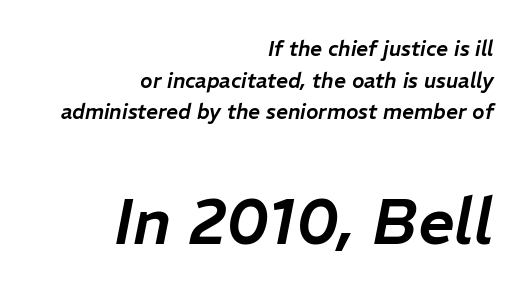
Clear beneath every line of the passage. Small over large — that's the arrangement of the two blocks here. Each letter keeps its own natural width here, so spacing adapts to shape. The passage shown has conventional tracking throughout.
